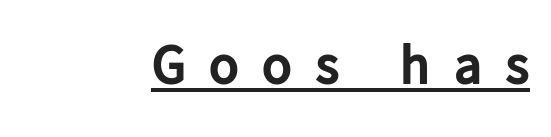
Q: Is the text bold? A: Yes.
Q: Is the text italic (slanted)? A: No, it is upright.
Q: Is the typeface a serif or a sans-serif typeface? A: Sans-serif.
Q: Is the text underlined? A: Yes.
Q: How is the paragraph aligned? A: Right-aligned.
Q: Is the spacing between letters normal or unusually wide? A: Unusually wide.
Q: Width (condensed, normal, or wide)? A: Normal.
Q: Stroke contrast? A: Low.
Q: x-height? A: Medium.
Q: Monospaced? A: No.
